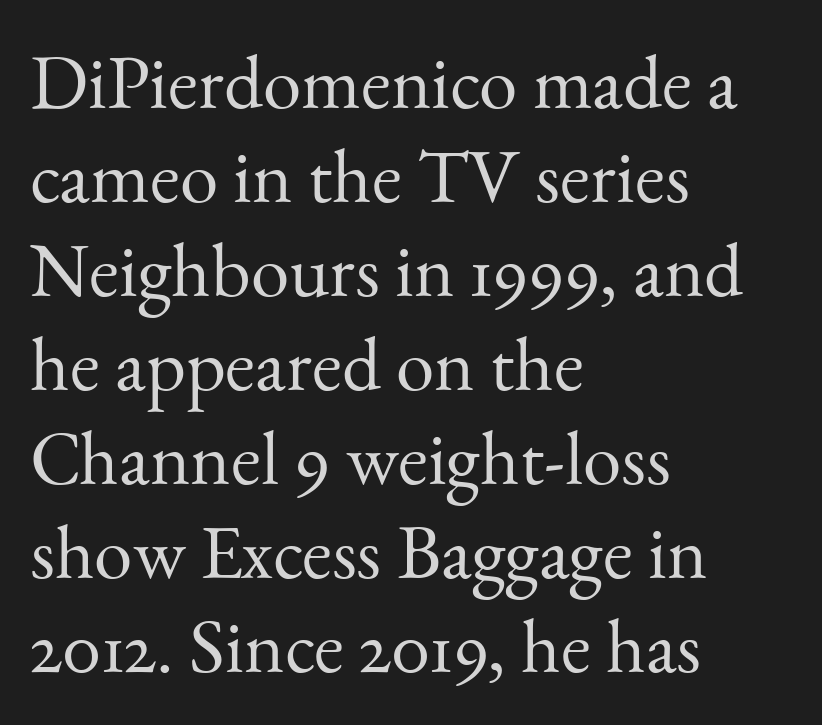
The image shows 77 px light serif type, upright; set left-aligned, line spacing 1.22x, normal letter spacing, not underlined; medium stroke contrast and a small x-height.
